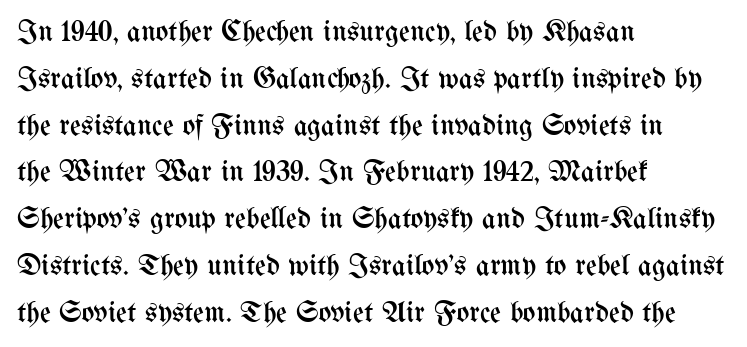
Q: Is the text bold? A: No.
Q: Is the text italic (slanted)? A: No, it is upright.
Q: Is the text underlined? A: No.
Q: How is the paragraph aligned? A: Left-aligned.
Q: Is the spacing between letters normal or unusually wide? A: Normal.
Q: Is the spacing between lines tight, normal or loose? A: Normal.
Q: Width (condensed, normal, or wide)? A: Condensed.
Q: Stroke contrast? A: Medium.
Q: x-height? A: Medium.
Q: Monospaced? A: No.
